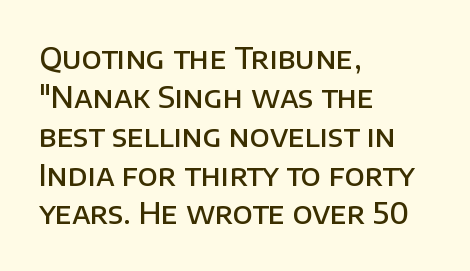
{"serif": "no", "italic": "no", "bold": "semi", "weight": "semibold", "width": "normal", "stroke_contrast": "low", "x_height": "large", "monospaced": "no", "underline": "no", "align": "left", "line_spacing": "normal", "line_spacing_ratio": 1.34, "letter_spacing": "normal", "letter_spacing_em": 0.0, "glyph_px": 29}
